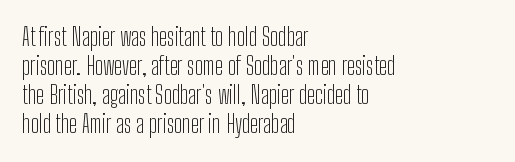
Q: Is the text bold? A: No.
Q: Is the text italic (slanted)? A: No, it is upright.
Q: Is the text underlined? A: No.
Q: How is the paragraph aligned? A: Left-aligned.
Q: Is the spacing between letters normal or unusually wide? A: Normal.
